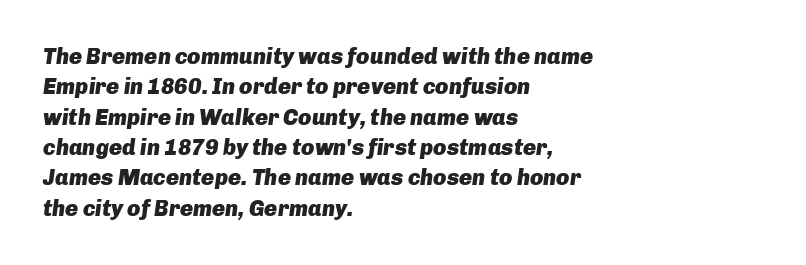
Q: Is the text bold? A: Yes.
Q: Is the text italic (slanted)? A: Yes, it leans right by about 8 degrees.
Q: Is the text underlined? A: No.
Q: How is the paragraph aligned? A: Left-aligned.
Q: Is the spacing between letters normal or unusually wide? A: Normal.
Q: Is the spacing between lines tight, normal or loose? A: Normal.
